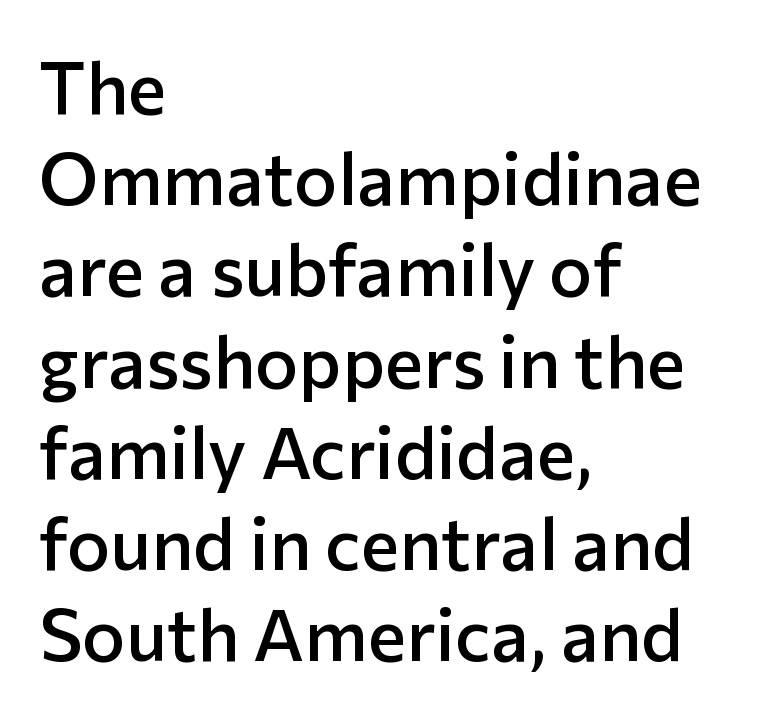
Each row of text sits above clean, open space. Is this a fixed-width face? No — the glyphs have proportional, varying widths. You can tell from the bare stems that sans-serif type was used. Short and long lines alike share a common starting point at left.
